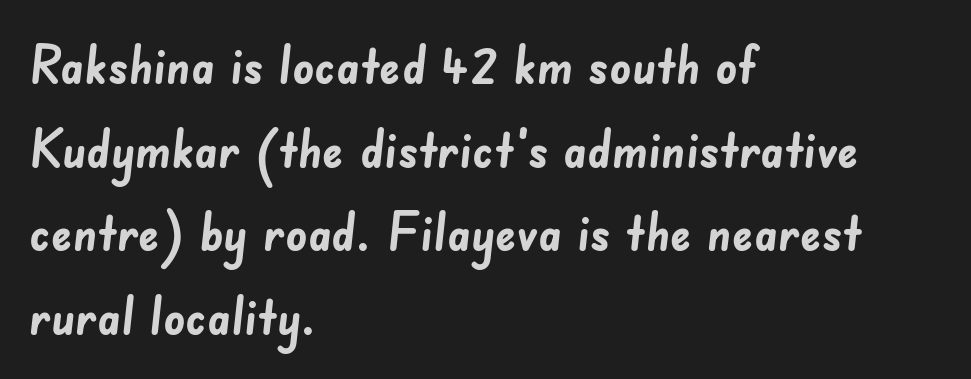
Q: Is the text bold? A: Yes.
Q: Is the typeface a serif or a sans-serif typeface? A: Sans-serif.
Q: Is the text underlined? A: No.
Q: How is the paragraph aligned? A: Left-aligned.
Q: Is the spacing between letters normal or unusually wide? A: Normal.
Q: Is the spacing between lines tight, normal or loose? A: Normal.
Q: Width (condensed, normal, or wide)? A: Normal.
Q: Stroke contrast? A: Low.
Q: x-height? A: Small.
Q: Monospaced? A: No.
